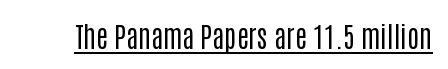
{"serif": "no", "italic": "no", "bold": "no", "weight": "regular", "width": "condensed", "stroke_contrast": "low", "x_height": "large", "monospaced": "no", "underline": "yes", "letter_spacing": "normal", "letter_spacing_em": 0.0, "glyph_px": 28}
